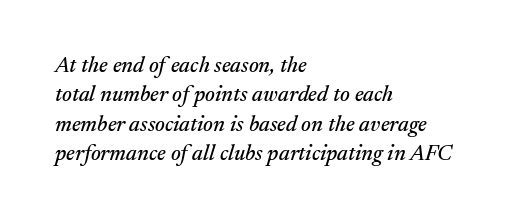
{"italic": "yes", "lean": "right", "slant_degrees": 17, "underline": "no", "align": "left", "line_spacing": "normal", "line_spacing_ratio": 1.34, "letter_spacing": "normal", "letter_spacing_em": 0.0, "glyph_px": 22}
